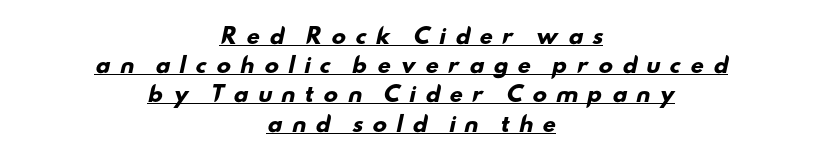
The image shows 21 px bold type; set centered, normal line spacing (1.39x), unusually wide letter spacing (+0.42 em), underlined.
